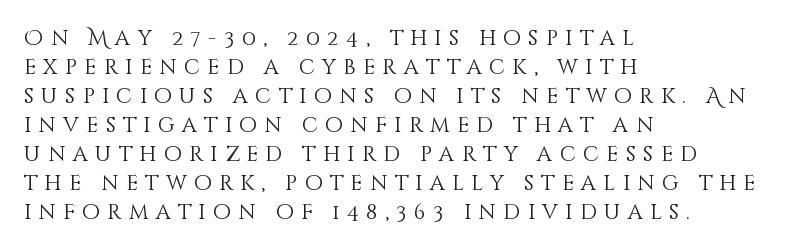
This rendering features lettering with no underline. Reading down the column, the eye jumps a familiar distance to each next line. Designer's note — italics off, roman on. Is the stroke heavy? The answer is a plain regular-or-lighter. Inter-character spacing is expanded well beyond the font's built-in metrics. These lines stack with their left ends in a neat column.
